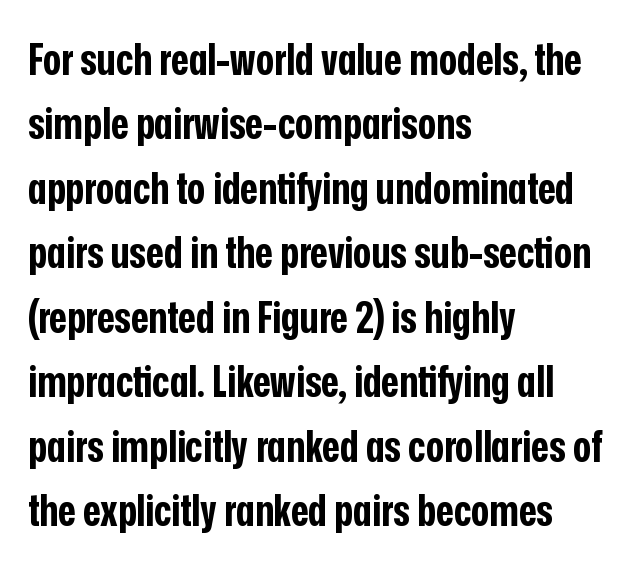
Quick note: underline off. You could not count columns in this text — the font is proportionally spaced. A full-strength bold gives these letters their thick strokes. This rendering leaves character spacing at its baseline value. The glyphs in this specimen are sans serif. How would I describe the line gaps? Plain and ordinary.
